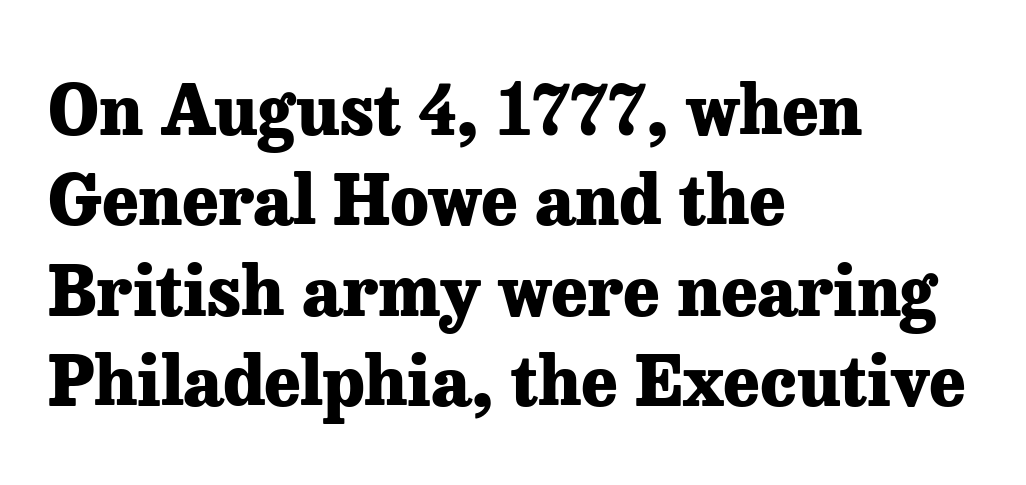
Q: Is the text bold? A: Yes.
Q: Is the text italic (slanted)? A: No, it is upright.
Q: Is the typeface a serif or a sans-serif typeface? A: Serif.
Q: Is the text underlined? A: No.
Q: How is the paragraph aligned? A: Left-aligned.
Q: Is the spacing between letters normal or unusually wide? A: Normal.
Q: Is the spacing between lines tight, normal or loose? A: Normal.
Q: Width (condensed, normal, or wide)? A: Normal.
Q: Stroke contrast? A: Low.
Q: x-height? A: Medium.
Q: Monospaced? A: No.
